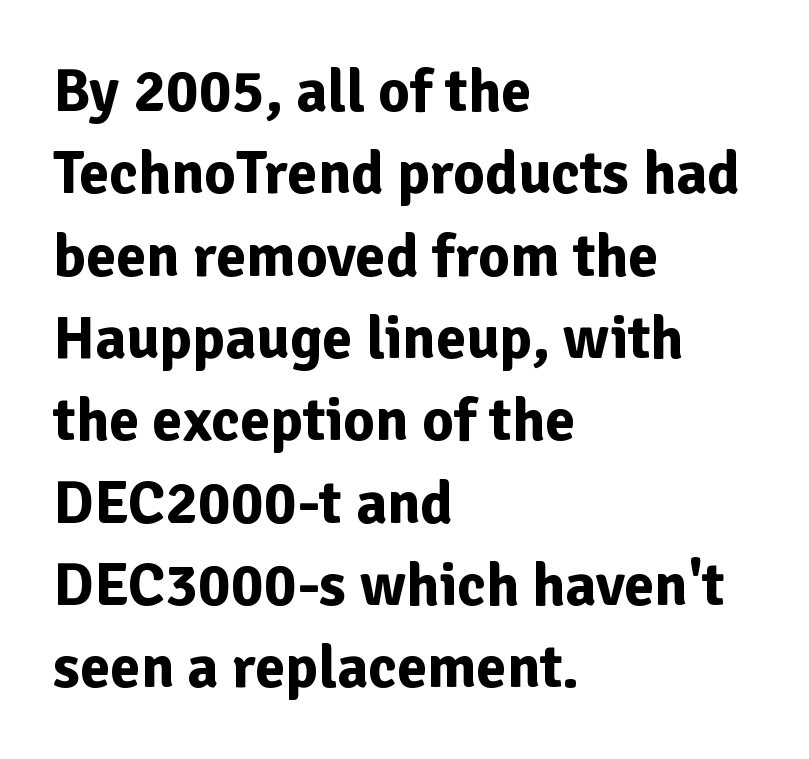
{"serif": "no", "italic": "no", "bold": "yes", "weight": "bold", "width": "normal", "stroke_contrast": "low", "x_height": "medium", "monospaced": "no", "underline": "no", "align": "left", "line_spacing": "normal", "line_spacing_ratio": 1.35, "letter_spacing": "normal", "letter_spacing_em": 0.0, "glyph_px": 61}
